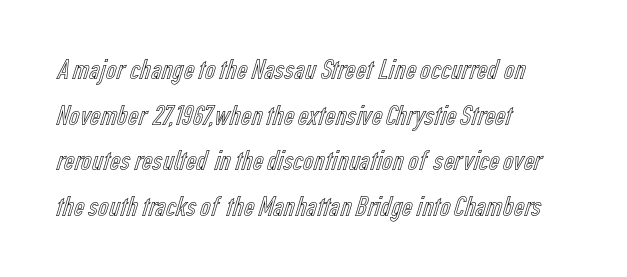
The image shows 29 px condensed type; set left-aligned, normal line spacing (1.57x), normal letter spacing, not underlined; a medium x-height.
